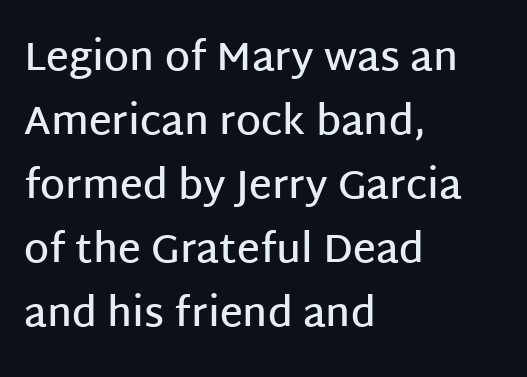
Q: Is the text bold? A: Semi-bold.
Q: Is the text italic (slanted)? A: No, it is upright.
Q: Is the typeface a serif or a sans-serif typeface? A: Sans-serif.
Q: Is the text underlined? A: No.
Q: How is the paragraph aligned? A: Left-aligned.
Q: Is the spacing between letters normal or unusually wide? A: Normal.
Q: Is the spacing between lines tight, normal or loose? A: Normal.
Q: Width (condensed, normal, or wide)? A: Normal.
Q: Stroke contrast? A: Low.
Q: x-height? A: Large.
Q: Monospaced? A: No.
